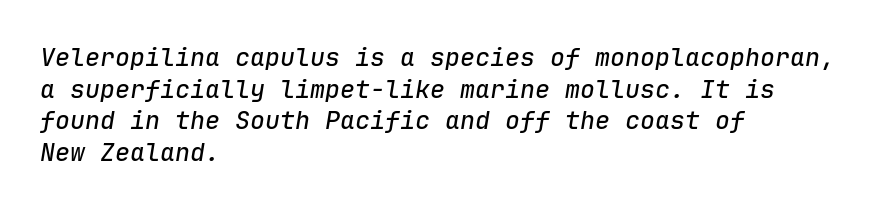
{"italic": "yes", "lean": "right", "slant_degrees": 9, "underline": "no", "align": "left", "line_spacing": "normal", "line_spacing_ratio": 1.27, "letter_spacing": "normal", "letter_spacing_em": 0.0, "glyph_px": 25}
